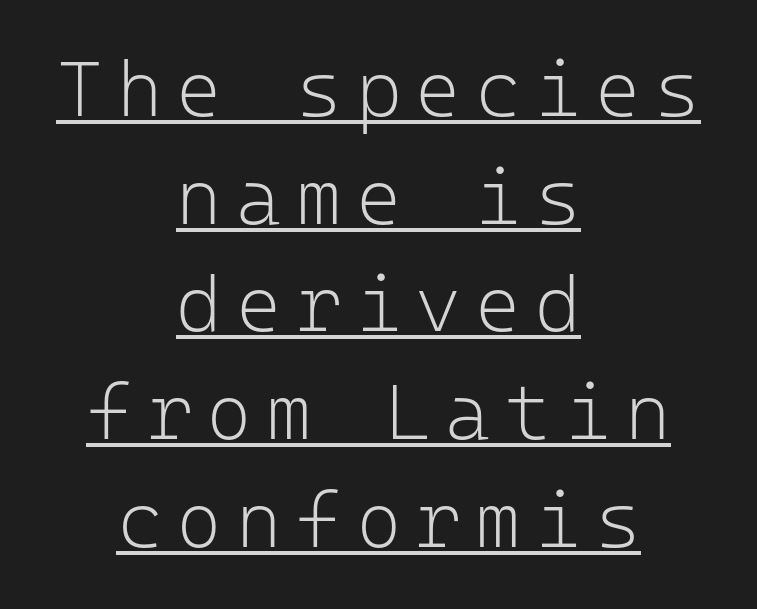
The image shows 78 px light sans-serif type, upright, monospaced; set centered, normal line spacing (1.38x), underlined; low stroke contrast and a medium x-height.
